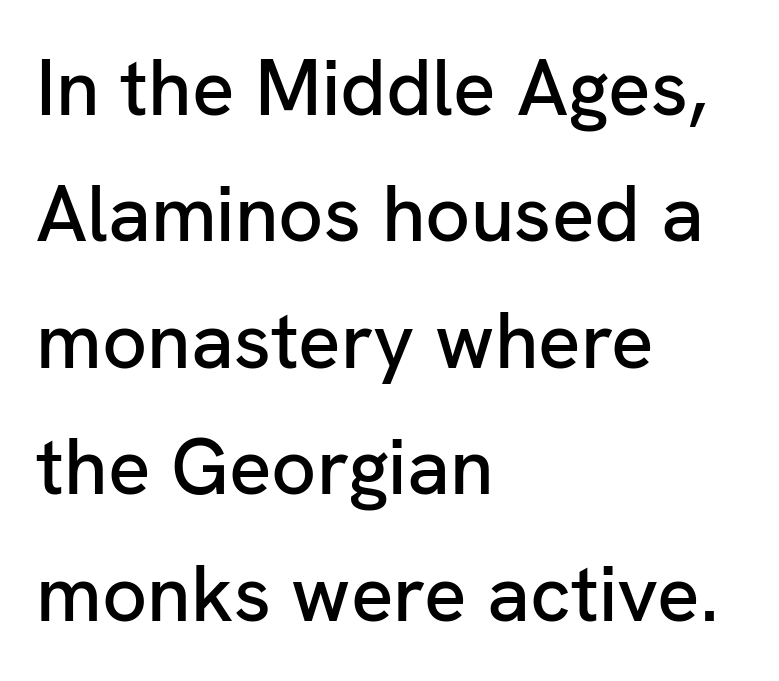
The image shows 79 px sans-serif type, upright; set left-aligned, normal line spacing (1.6x), normal letter spacing, not underlined; low stroke contrast and a medium x-height.
